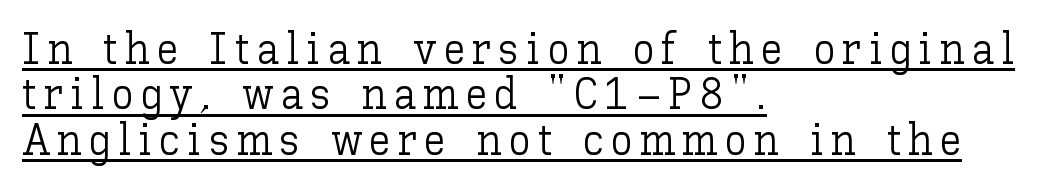
The image shows 44 px light type, upright; set left-aligned, tight line spacing (1.03x), underlined; low stroke contrast and a medium x-height.
